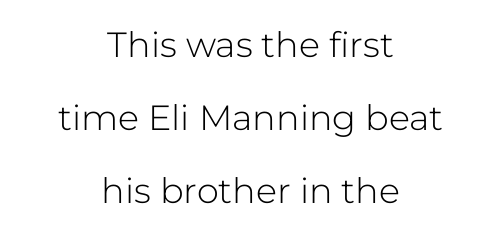
{"serif": "no", "italic": "no", "bold": "no", "weight": "light", "width": "normal", "stroke_contrast": "low", "x_height": "medium", "monospaced": "no", "underline": "no", "align": "center", "line_spacing": "loose", "line_spacing_ratio": 2.08, "letter_spacing": "normal", "letter_spacing_em": 0.0, "glyph_px": 35}
